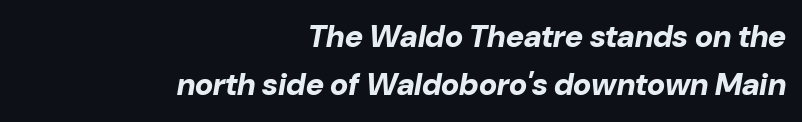
Leading: standard. Spacing verdict: proportional, widths tailored to each character. The space beneath each line is pristine and unruled. Spacing between characters is what you'd get straight out of the box. Chunky letters — that's bold for sure. It's the slanting kind of type.
